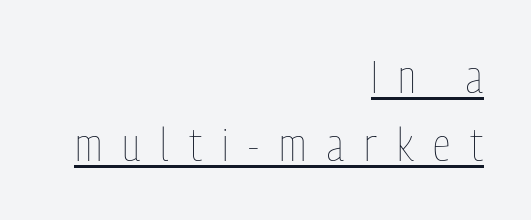
The lettering holds an erect, upright posture throughout. Weight class: somewhere from thin through regular. Compared with a flush-left layout, this one pins lines to the opposite, right side. Proportional: the letters do not fall into vertical columns. The rendering inserts visible extra space after every character.
